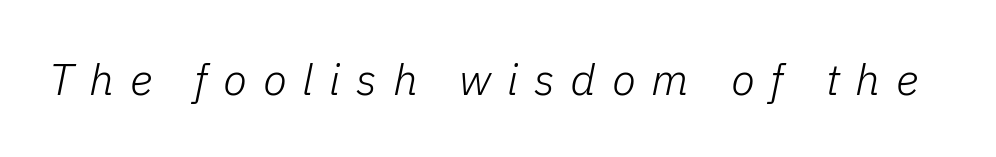
The image shows 44 px light type, italic (leaning right); set unusually wide letter spacing (+0.36 em), not underlined; low stroke contrast and a medium x-height.
